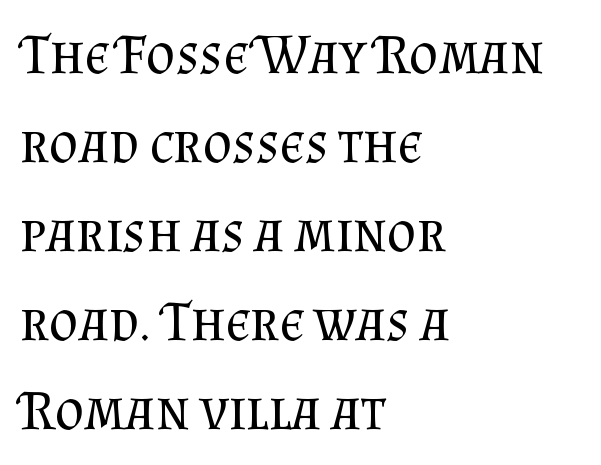
Plain, unruled lines of type. The type sits square on the baseline with zero lean. The paragraph shown leans on its left margin. The rendering uses natural spacing where letterforms have individual widths. The weight would be labelled regular, book, light, or lighter still.
